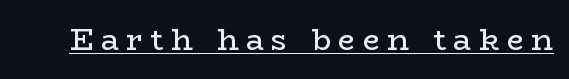
{"serif": "yes", "italic": "no", "bold": "no", "weight": "regular", "width": "wide", "stroke_contrast": "low", "x_height": "medium", "monospaced": "no", "underline": "yes", "letter_spacing": "wide", "letter_spacing_em": 0.25, "glyph_px": 30}
